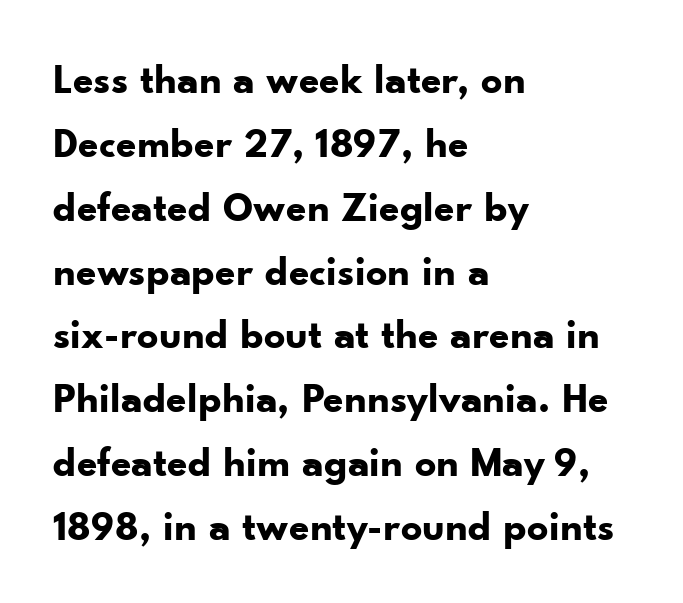
Q: Is the text bold? A: Yes.
Q: Is the text italic (slanted)? A: No, it is upright.
Q: Is the typeface a serif or a sans-serif typeface? A: Sans-serif.
Q: Is the text underlined? A: No.
Q: How is the paragraph aligned? A: Left-aligned.
Q: Is the spacing between letters normal or unusually wide? A: Normal.
Q: Is the spacing between lines tight, normal or loose? A: Normal.
Q: Width (condensed, normal, or wide)? A: Normal.
Q: Stroke contrast? A: Low.
Q: x-height? A: Small.
Q: Monospaced? A: No.
